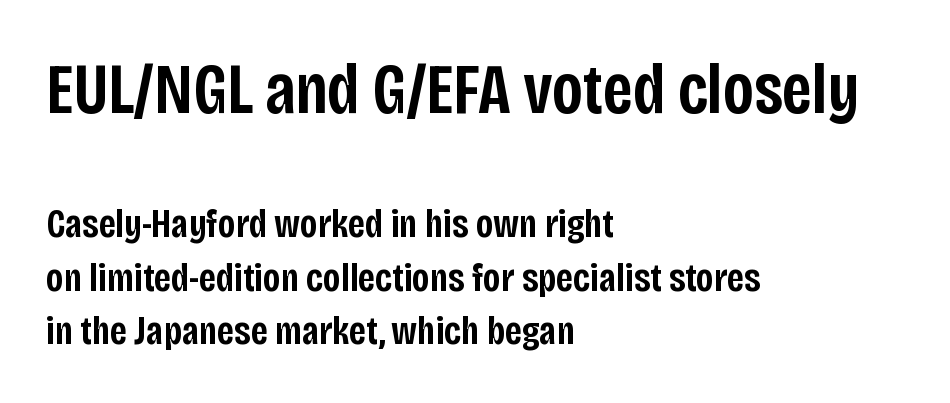
The image shows 72 px semibold, condensed sans-serif type, upright; set left-aligned, normal line spacing (1.31x), normal letter spacing, not underlined; the first (top) block is 1.76x larger; low stroke contrast and a large x-height.
